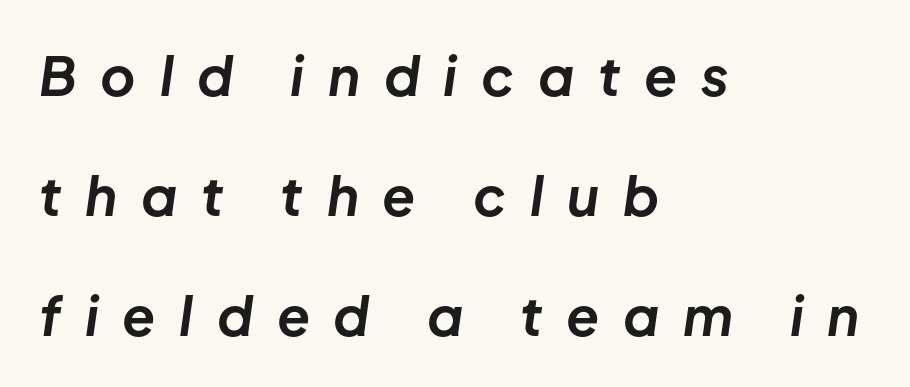
{"italic": "yes", "lean": "right", "slant_degrees": 8, "bold": "yes", "weight": "bold", "width": "normal", "stroke_contrast": "low", "x_height": "medium", "monospaced": "no", "underline": "no", "align": "left", "line_spacing": "loose", "line_spacing_ratio": 2.22, "letter_spacing": "wide", "letter_spacing_em": 0.44, "glyph_px": 54}
